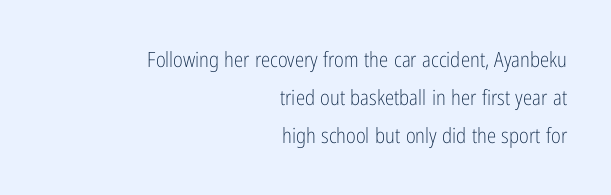
{"italic": "no", "bold": "no", "underline": "no", "align": "right", "line_spacing_ratio": 1.82, "letter_spacing": "normal", "letter_spacing_em": 0.0, "glyph_px": 21}
